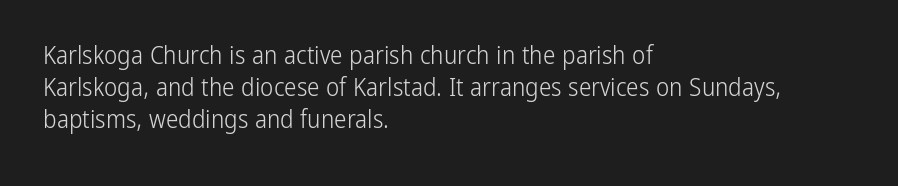
{"italic": "no", "bold": "no", "underline": "no", "align": "left", "line_spacing": "normal", "line_spacing_ratio": 1.29, "letter_spacing": "normal", "letter_spacing_em": 0.0, "glyph_px": 25}
